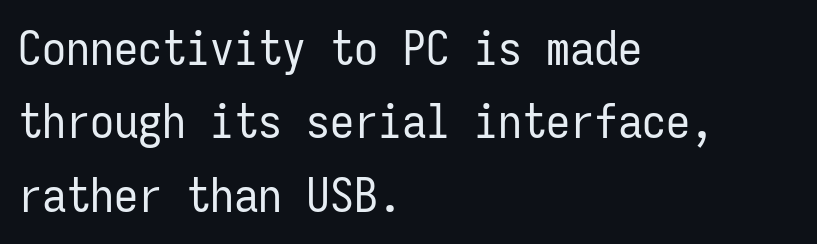
Q: Is the text bold? A: No.
Q: Is the text italic (slanted)? A: No, it is upright.
Q: Is the typeface a serif or a sans-serif typeface? A: Sans-serif.
Q: Is the text underlined? A: No.
Q: How is the paragraph aligned? A: Left-aligned.
Q: Is the spacing between letters normal or unusually wide? A: Normal.
Q: Is the spacing between lines tight, normal or loose? A: Normal.
Q: Width (condensed, normal, or wide)? A: Condensed.
Q: Stroke contrast? A: Low.
Q: x-height? A: Medium.
Q: Monospaced? A: Yes.
